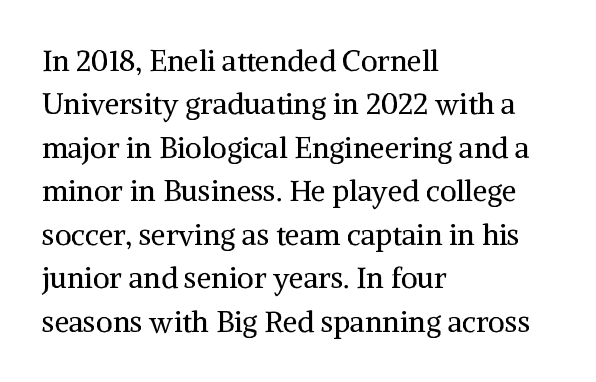
Q: Is the text bold? A: No.
Q: Is the text italic (slanted)? A: No, it is upright.
Q: Is the typeface a serif or a sans-serif typeface? A: Serif.
Q: Is the text underlined? A: No.
Q: How is the paragraph aligned? A: Left-aligned.
Q: Is the spacing between letters normal or unusually wide? A: Normal.
Q: Is the spacing between lines tight, normal or loose? A: Normal.
Q: Width (condensed, normal, or wide)? A: Normal.
Q: Stroke contrast? A: Medium.
Q: x-height? A: Medium.
Q: Monospaced? A: No.
